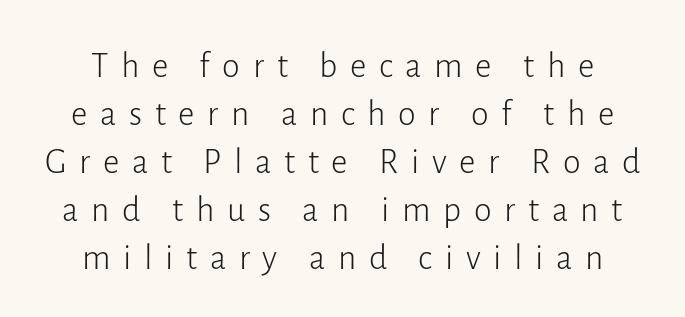
The image shows 36 px light sans-serif type, upright; set normal line spacing (1.33x), unusually wide letter spacing (+0.35 em), not underlined; low stroke contrast and a medium x-height.
